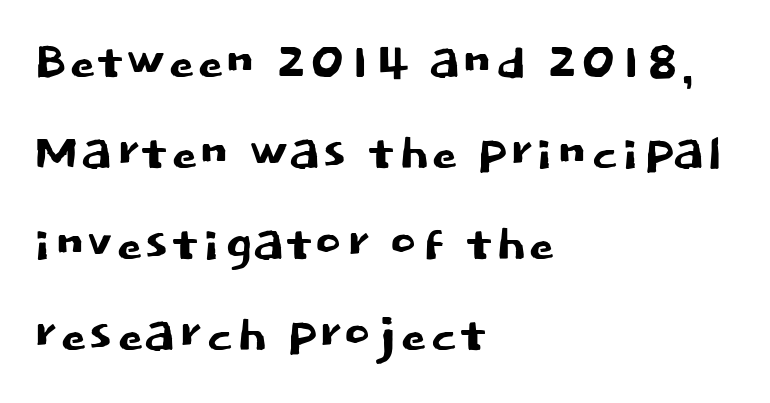
{"serif": "no", "italic": "no", "width": "normal", "stroke_contrast": "low", "x_height": "large", "monospaced": "no", "underline": "no", "align": "left", "line_spacing": "normal", "line_spacing_ratio": 1.38, "letter_spacing": "normal", "letter_spacing_em": 0.0, "glyph_px": 66}
